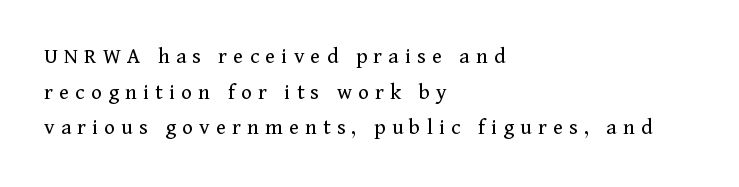
The image shows 23 px text type, upright; set left-aligned, normal line spacing (1.55x), unusually wide letter spacing (+0.27 em), not underlined.
